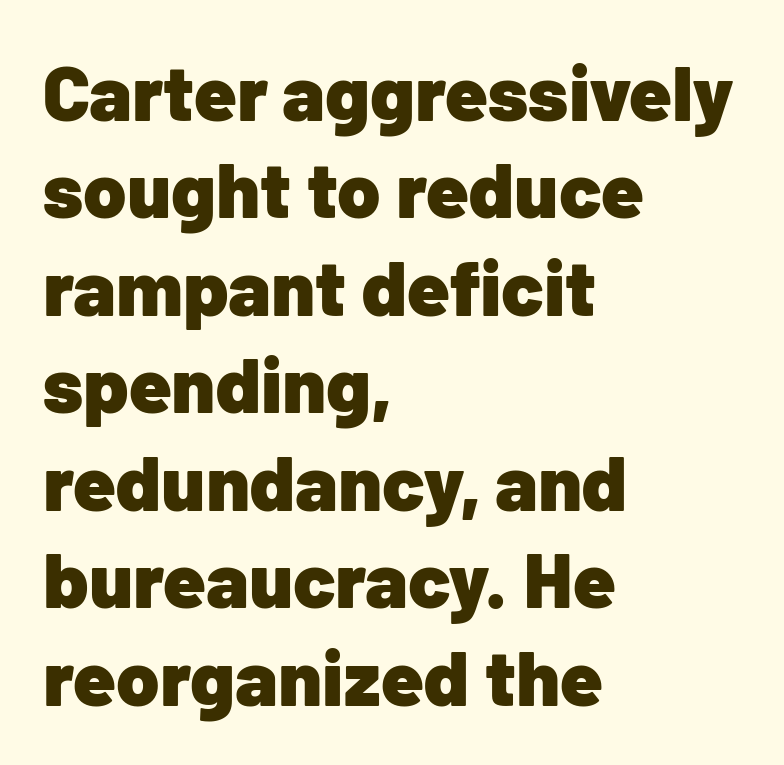
The image shows 78 px heavy sans-serif type, upright; set left-aligned, normal line spacing (1.25x), normal letter spacing, not underlined; low stroke contrast and a medium x-height.
